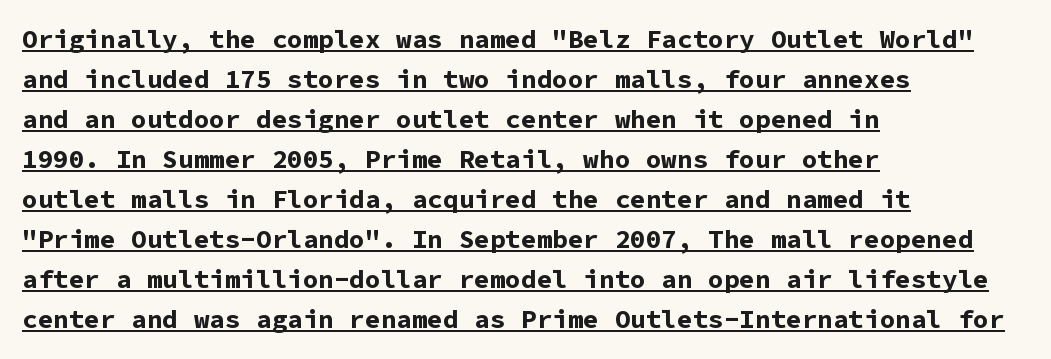
Q: Is the text bold? A: Yes.
Q: Is the text italic (slanted)? A: No, it is upright.
Q: Is the text underlined? A: Yes.
Q: How is the paragraph aligned? A: Left-aligned.
Q: Is the spacing between letters normal or unusually wide? A: Normal.
Q: Is the spacing between lines tight, normal or loose? A: Normal.
